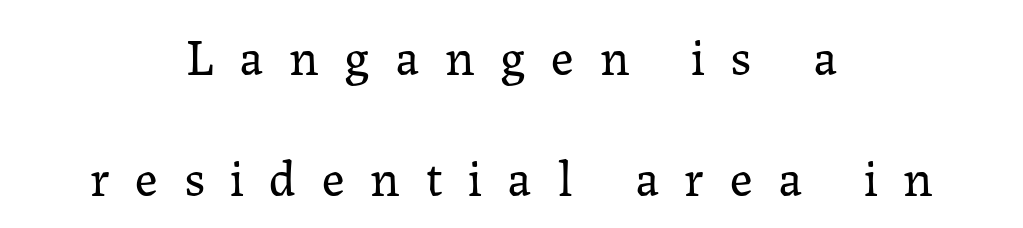
Q: Is the text bold? A: No.
Q: Is the text italic (slanted)? A: No, it is upright.
Q: Is the typeface a serif or a sans-serif typeface? A: Serif.
Q: Is the text underlined? A: No.
Q: How is the paragraph aligned? A: Centered.
Q: Is the spacing between letters normal or unusually wide? A: Unusually wide.
Q: Is the spacing between lines tight, normal or loose? A: Loose.
Q: Width (condensed, normal, or wide)? A: Normal.
Q: Stroke contrast? A: Low.
Q: x-height? A: Medium.
Q: Monospaced? A: No.
